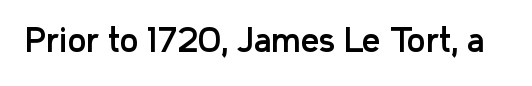
Rendered with straight, roman letterforms. You could not count columns in this text — the font is proportionally spaced. Rule under the text: the space is simply empty. The letters carry no serifs — their stems end cleanly without finishing strokes. This sample uses plain, unmodified letter spacing.
